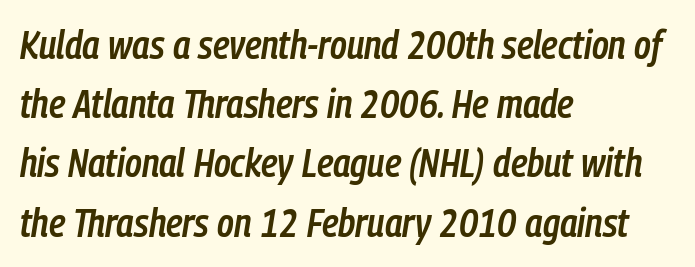
A bit beefed up — I'd call it semibold rather than bold. These lines keep a tight, regular rhythm from letter to letter. The passage shown is typed in a proportional face where columns would drift. Only glyphs here, with clear space below each row. Where is the straight margin? On the left. The letters are slanted; this is an italic face.
